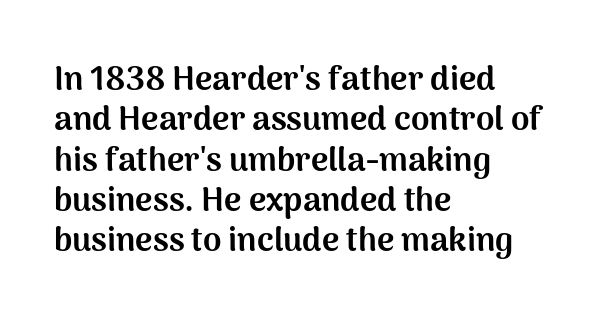
{"serif": "no", "italic": "no", "bold": "yes", "weight": "bold", "width": "normal", "stroke_contrast": "medium", "x_height": "medium", "monospaced": "no", "underline": "no", "align": "left", "line_spacing_ratio": 1.22, "letter_spacing": "normal", "letter_spacing_em": 0.0, "glyph_px": 33}
